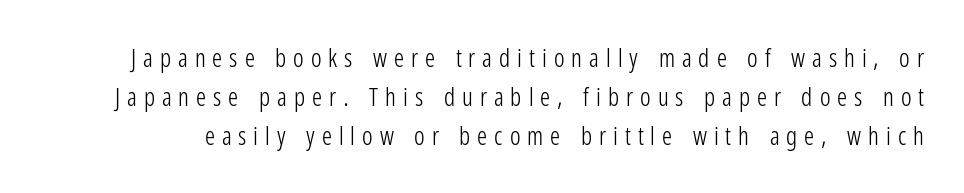
Q: Is the text bold? A: No.
Q: Is the text italic (slanted)? A: No, it is upright.
Q: Is the text underlined? A: No.
Q: Is the spacing between letters normal or unusually wide? A: Unusually wide.
Q: Is the spacing between lines tight, normal or loose? A: Normal.
